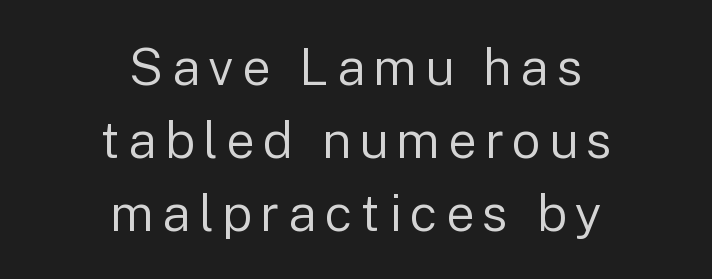
{"serif": "no", "italic": "no", "bold": "no", "weight": "regular", "width": "normal", "stroke_contrast": "low", "x_height": "medium", "monospaced": "no", "underline": "no", "align": "center", "line_spacing": "normal", "line_spacing_ratio": 1.43, "glyph_px": 51}
